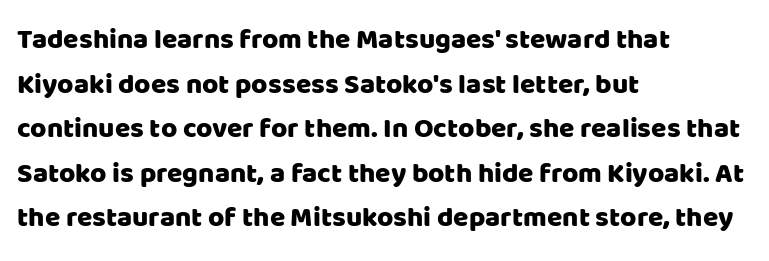
The image shows 28 px sans-serif type, upright; set left-aligned, normal line spacing (1.59x), normal letter spacing, not underlined; low stroke contrast and a large x-height.
